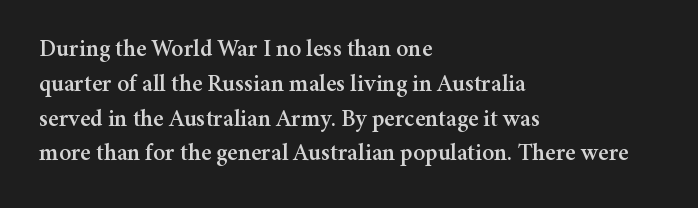
The image shows 24 px text type, upright; set left-aligned, normal line spacing (1.45x), normal letter spacing, not underlined.
